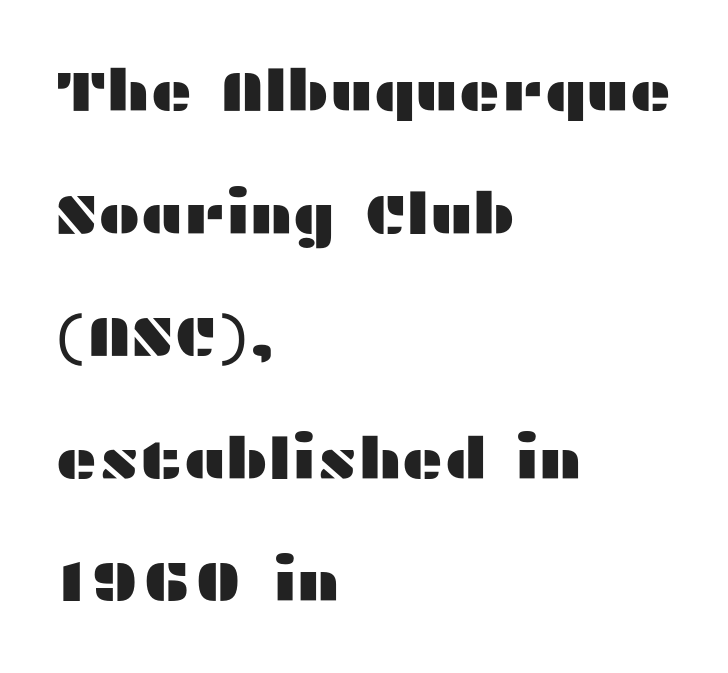
The image shows 57 px wide sans-serif type, upright; set left-aligned, loose line spacing (2.15x), normal letter spacing, not underlined; medium stroke contrast and a medium x-height.
